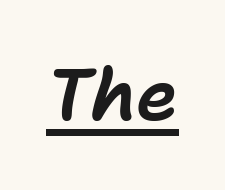
{"italic": "yes", "lean": "right", "slant_degrees": 11, "width": "normal", "stroke_contrast": "low", "x_height": "medium", "monospaced": "no", "underline": "yes", "letter_spacing": "normal", "letter_spacing_em": 0.0, "glyph_px": 72}
